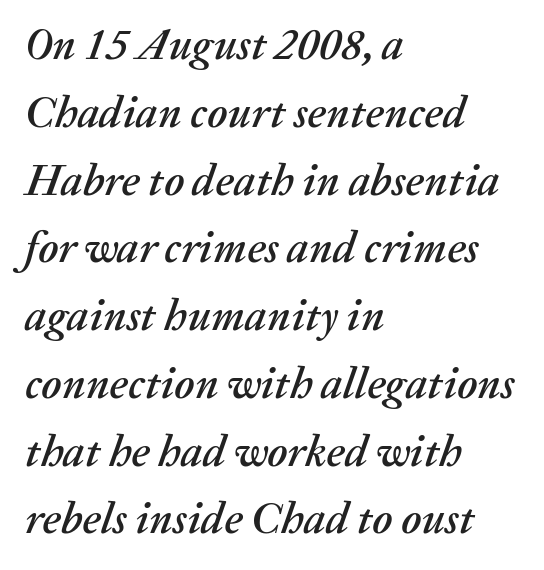
Q: Is the text italic (slanted)? A: Yes, it leans right by about 20 degrees.
Q: Is the text underlined? A: No.
Q: How is the paragraph aligned? A: Left-aligned.
Q: Is the spacing between letters normal or unusually wide? A: Normal.
Q: Is the spacing between lines tight, normal or loose? A: Normal.
Q: Width (condensed, normal, or wide)? A: Normal.
Q: Stroke contrast? A: Medium.
Q: x-height? A: Medium.
Q: Monospaced? A: No.
